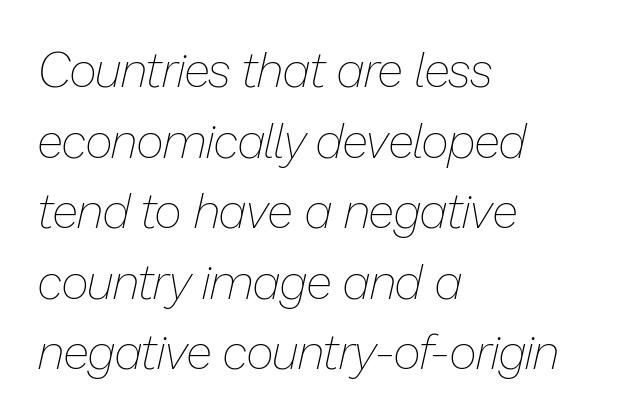
{"italic": "yes", "lean": "right", "slant_degrees": 13, "bold": "no", "weight": "thin", "width": "normal", "stroke_contrast": "low", "x_height": "medium", "monospaced": "no", "underline": "no", "align": "left", "line_spacing": "normal", "line_spacing_ratio": 1.47, "letter_spacing": "normal", "letter_spacing_em": 0.0, "glyph_px": 48}
